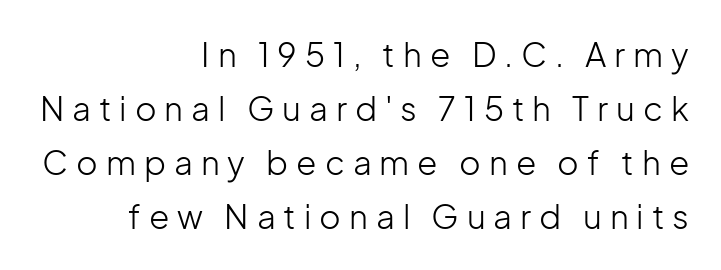
{"serif": "no", "italic": "no", "bold": "no", "weight": "light", "width": "normal", "stroke_contrast": "low", "x_height": "medium", "monospaced": "no", "underline": "no", "align": "right", "line_spacing": "normal", "line_spacing_ratio": 1.64, "letter_spacing": "wide", "letter_spacing_em": 0.24, "glyph_px": 33}
